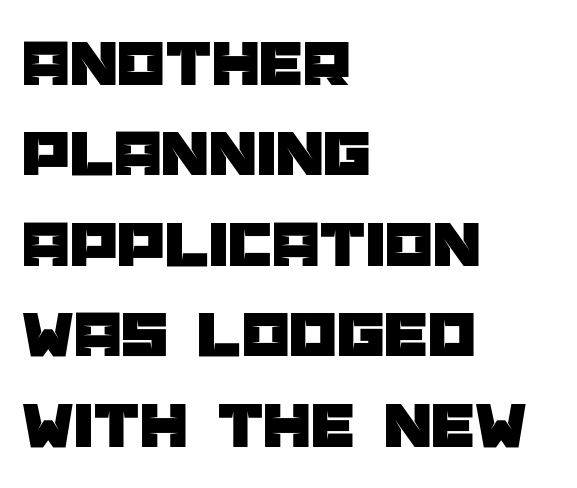
Q: Is the text italic (slanted)? A: No, it is upright.
Q: Is the typeface a serif or a sans-serif typeface? A: Sans-serif.
Q: Is the text underlined? A: No.
Q: How is the paragraph aligned? A: Left-aligned.
Q: Is the spacing between letters normal or unusually wide? A: Normal.
Q: Is the spacing between lines tight, normal or loose? A: Normal.
Q: Width (condensed, normal, or wide)? A: Normal.
Q: Stroke contrast? A: Low.
Q: x-height? A: Large.
Q: Monospaced? A: No.
